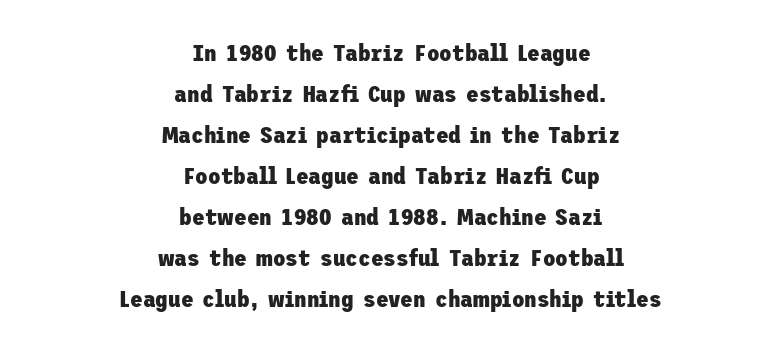
The image shows 23 px bold type, upright; set centered, line spacing 1.78x, normal letter spacing, not underlined.
